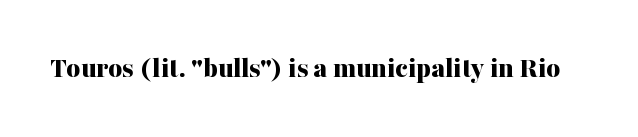
{"serif": "yes", "italic": "no", "bold": "yes", "weight": "bold", "width": "normal", "stroke_contrast": "medium", "x_height": "medium", "monospaced": "no", "underline": "no", "letter_spacing": "normal", "letter_spacing_em": 0.0, "glyph_px": 30}
